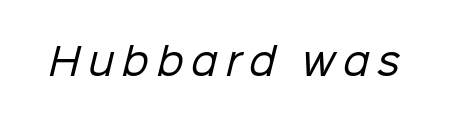
{"serif": "no", "bold": "no", "weight": "regular", "width": "normal", "stroke_contrast": "low", "x_height": "medium", "monospaced": "no", "underline": "no", "letter_spacing": "wide", "letter_spacing_em": 0.21, "glyph_px": 37}
